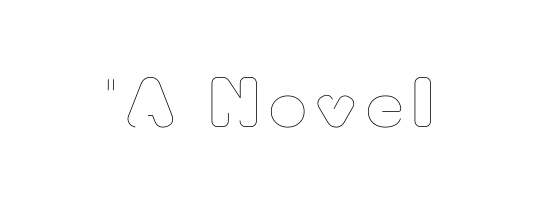
The image shows 64 px thin type, upright; set not underlined; low stroke contrast and a small x-height.
